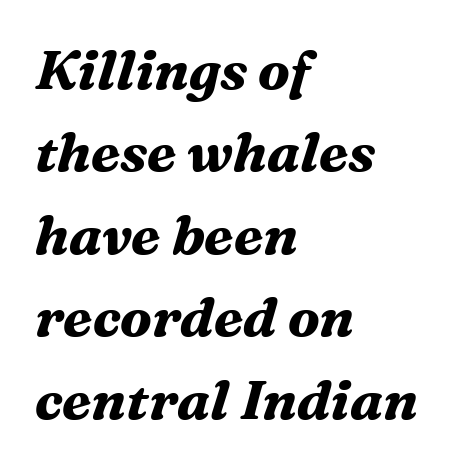
Each letter keeps its own natural width here, so spacing adapts to shape. The characters look thick and weighty, a clear bold. Are there feet on the stems? There are — it's a serif. In terms of leading, this rendering sits right in the middle.
